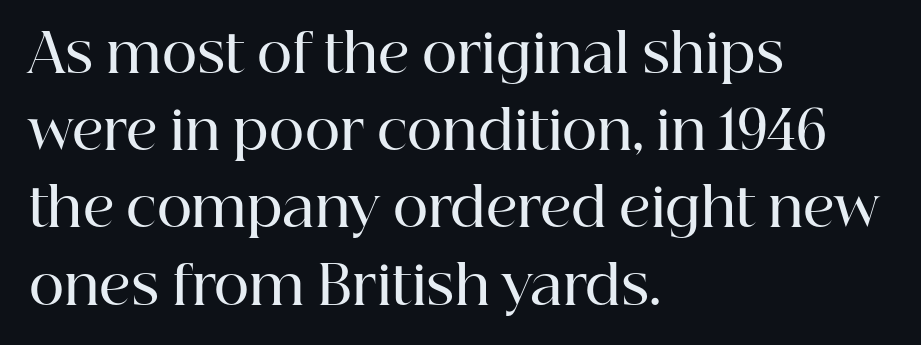
The image shows 54 px semibold serif type, upright; set left-aligned, normal line spacing (1.43x), normal letter spacing, not underlined; high stroke contrast and a medium x-height.
